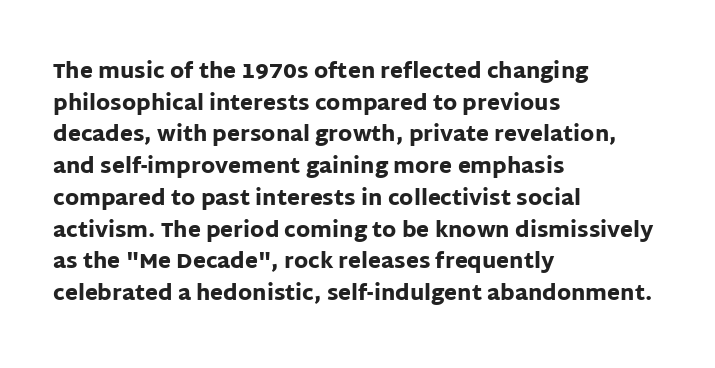
The image shows 21 px bold type, upright; set left-aligned, normal line spacing (1.51x), normal letter spacing, not underlined.
